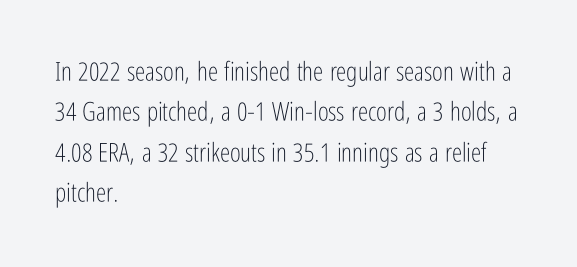
The image shows 26 px text type, upright; set left-aligned, normal line spacing (1.55x), normal letter spacing, not underlined.
